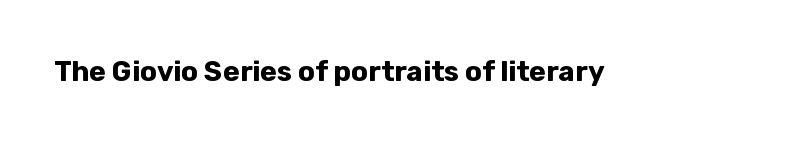
{"serif": "no", "italic": "no", "bold": "yes", "weight": "bold", "width": "normal", "stroke_contrast": "low", "x_height": "medium", "monospaced": "no", "underline": "no", "letter_spacing": "normal", "letter_spacing_em": 0.0, "glyph_px": 28}
